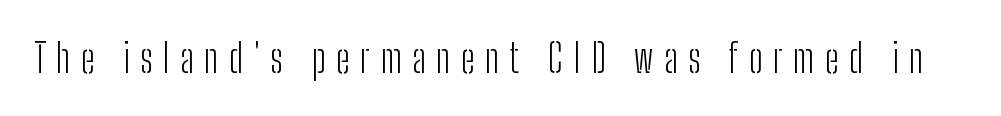
These lines are rendered in a variable-pitch font. Vertical stems look standard width or narrower in stroke. Italic? Not at all — the glyphs are vertical. Does the type have serifs? No, each stem ends abruptly. Words float on clear page, feet unadorned.
